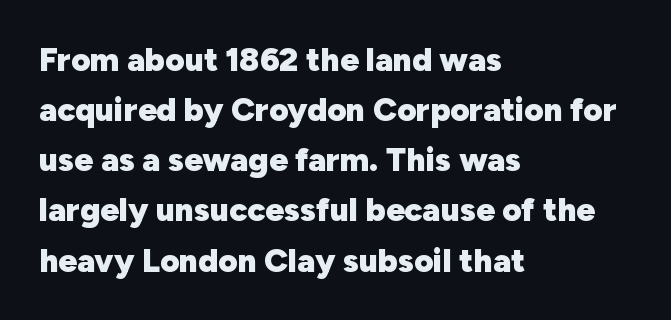
{"serif": "no", "italic": "no", "bold": "yes", "weight": "heavy", "width": "normal", "stroke_contrast": "low", "x_height": "medium", "monospaced": "no", "underline": "no", "align": "left", "line_spacing": "normal", "line_spacing_ratio": 1.52, "letter_spacing": "normal", "letter_spacing_em": 0.0, "glyph_px": 33}
